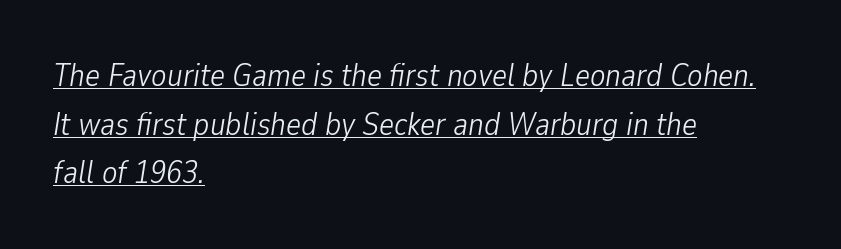
Q: Is the text bold? A: No.
Q: Is the text italic (slanted)? A: Yes, it leans right by about 9 degrees.
Q: Is the text underlined? A: Yes.
Q: How is the paragraph aligned? A: Left-aligned.
Q: Is the spacing between letters normal or unusually wide? A: Normal.
Q: Is the spacing between lines tight, normal or loose? A: Normal.
Q: Width (condensed, normal, or wide)? A: Condensed.
Q: Stroke contrast? A: Low.
Q: x-height? A: Medium.
Q: Monospaced? A: No.
